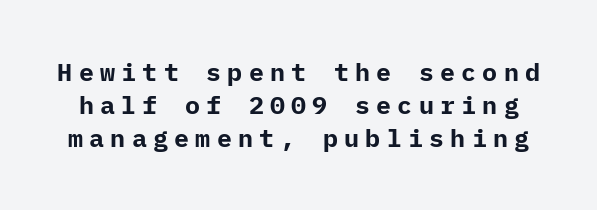
The image shows 25 px bold type, upright; set normal line spacing (1.33x), unusually wide letter spacing (+0.25 em), not underlined.
